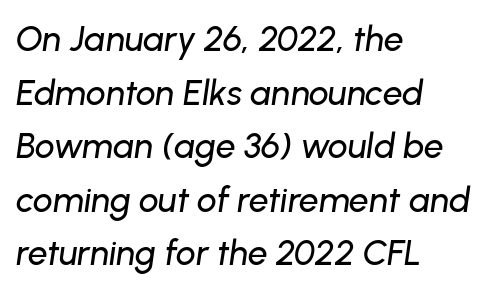
The image shows 35 px text type, italic (leaning right); set left-aligned, normal line spacing (1.53x), normal letter spacing, not underlined; low stroke contrast and a medium x-height.
